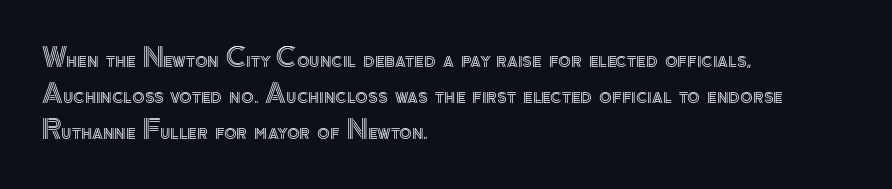
{"italic": "no", "underline": "no", "align": "left", "line_spacing": "normal", "line_spacing_ratio": 1.39, "letter_spacing": "normal", "letter_spacing_em": 0.0, "glyph_px": 26}
